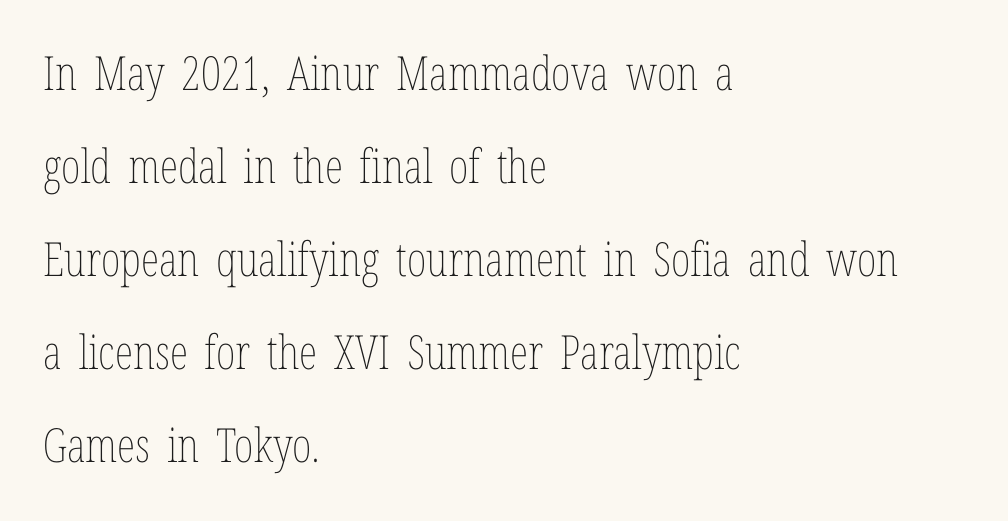
{"italic": "no", "bold": "no", "weight": "thin", "width": "condensed", "stroke_contrast": "low", "x_height": "medium", "monospaced": "no", "underline": "no", "align": "left", "line_spacing": "loose", "line_spacing_ratio": 1.98, "letter_spacing": "normal", "letter_spacing_em": 0.0, "glyph_px": 47}
